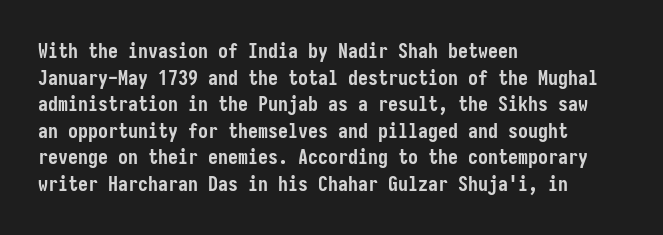
The typography opts for an upright posture over an oblique one. A classic flush-left, rag-right setting is used for this passage. Words appear dense and cohesive because spacing is normal. A full-strength bold gives these letters their thick strokes. Rule under the text: the space is simply empty.
